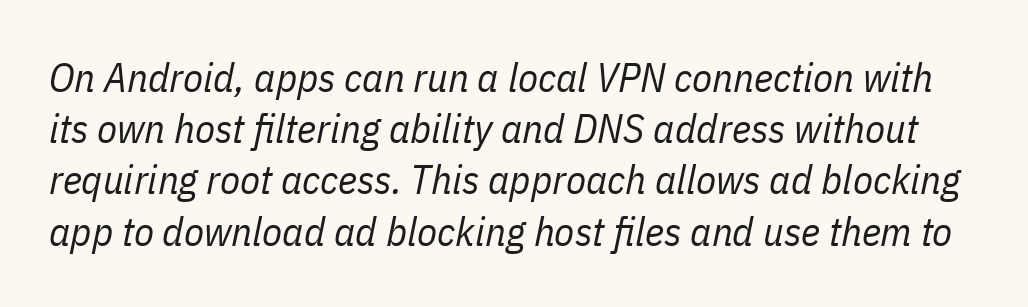
{"italic": "yes", "lean": "right", "slant_degrees": 11, "bold": "no", "weight": "regular", "width": "condensed", "stroke_contrast": "low", "x_height": "medium", "monospaced": "no", "underline": "no", "line_spacing": "normal", "line_spacing_ratio": 1.25, "letter_spacing": "normal", "letter_spacing_em": 0.0, "glyph_px": 41}
